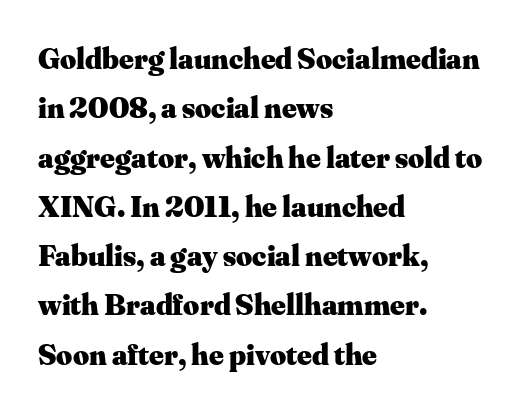
{"serif": "yes", "italic": "no", "bold": "yes", "weight": "heavy", "width": "normal", "stroke_contrast": "medium", "x_height": "small", "monospaced": "no", "underline": "no", "align": "left", "line_spacing": "normal", "line_spacing_ratio": 1.59, "letter_spacing": "normal", "letter_spacing_em": 0.0, "glyph_px": 31}
